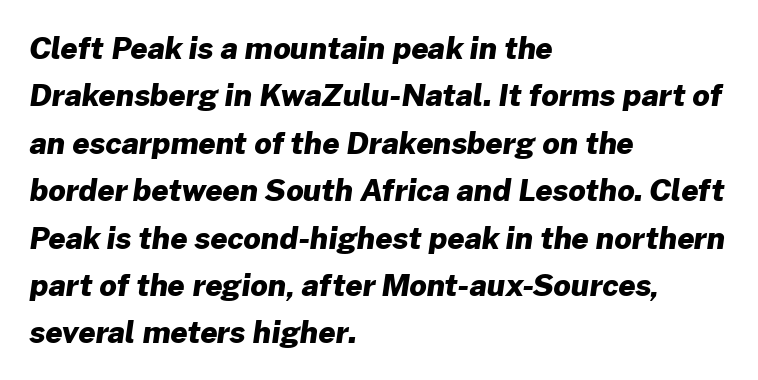
{"serif": "no", "bold": "yes", "weight": "heavy", "width": "normal", "stroke_contrast": "low", "x_height": "medium", "monospaced": "no", "underline": "no", "align": "left", "line_spacing": "normal", "line_spacing_ratio": 1.58, "letter_spacing": "normal", "letter_spacing_em": 0.0, "glyph_px": 30}
